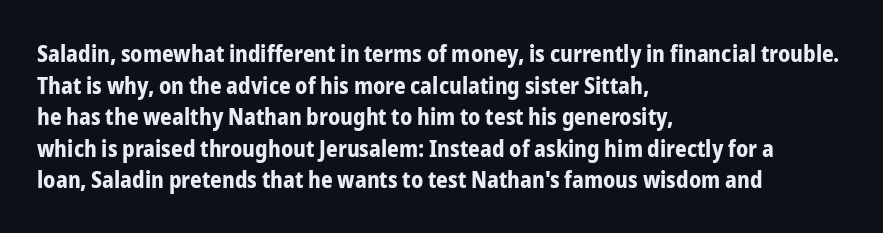
Q: Is the text bold? A: Yes.
Q: Is the text italic (slanted)? A: No, it is upright.
Q: Is the text underlined? A: No.
Q: How is the paragraph aligned? A: Left-aligned.
Q: Is the spacing between letters normal or unusually wide? A: Normal.
Q: Is the spacing between lines tight, normal or loose? A: Normal.
